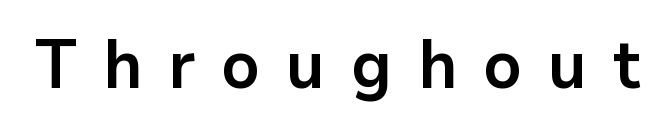
The image shows 67 px bold sans-serif type, upright; set unusually wide letter spacing (+0.39 em), not underlined; low stroke contrast and a medium x-height.
